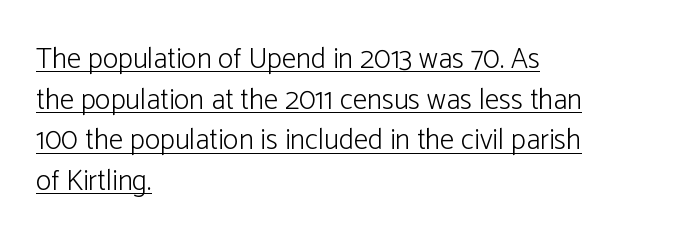
The passage shown is typed in a proportional face where columns would drift. The font sits on the lighter half of the weight spectrum, regular included. The passage shown is underscored from start to finish. The lines sit at an ordinary, default distance from one another. Letterform terminals end flat and unadorned throughout the passage.
